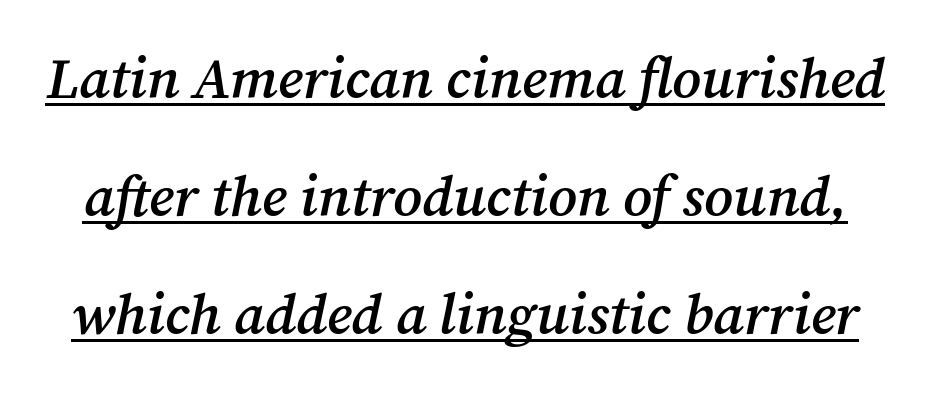
The image shows 57 px semibold serif type, italic (leaning right); set loose line spacing (2.07x), normal letter spacing, underlined; medium stroke contrast and a medium x-height.
